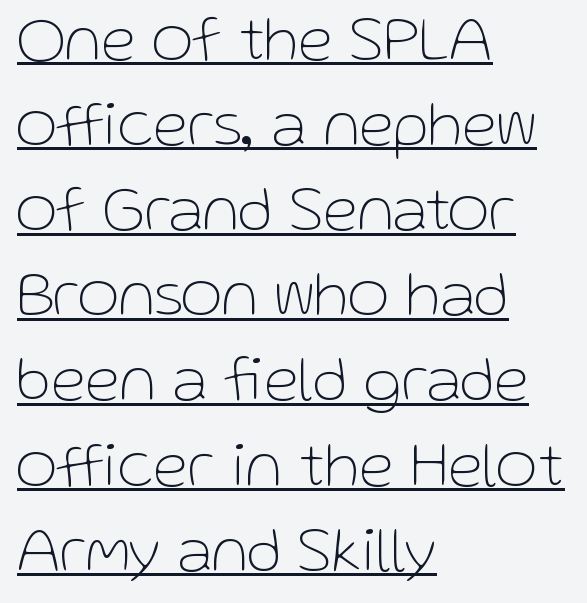
Each word holds together tightly as a unit, with standard inter-letter gaps. Italic? Not at all — the glyphs are vertical. Is this a fixed-width face? No — the glyphs have proportional, varying widths. No chunkiness to these letters — they're not bold.
